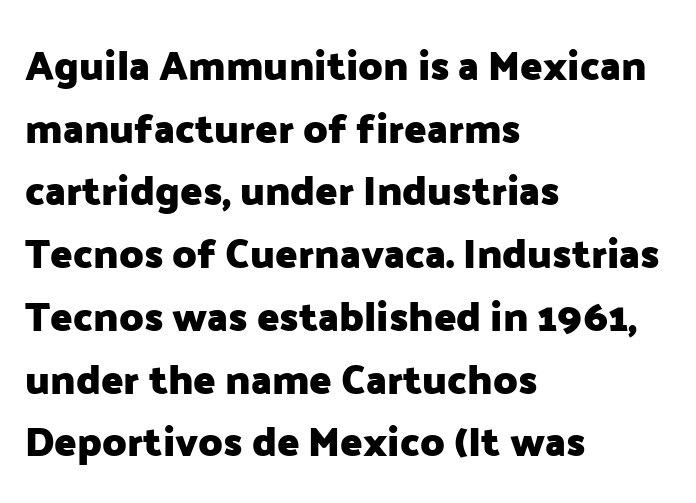
{"serif": "no", "italic": "no", "bold": "yes", "weight": "heavy", "width": "normal", "stroke_contrast": "low", "x_height": "medium", "monospaced": "no", "underline": "no", "align": "left", "line_spacing": "normal", "line_spacing_ratio": 1.53, "letter_spacing": "normal", "letter_spacing_em": 0.0, "glyph_px": 41}
